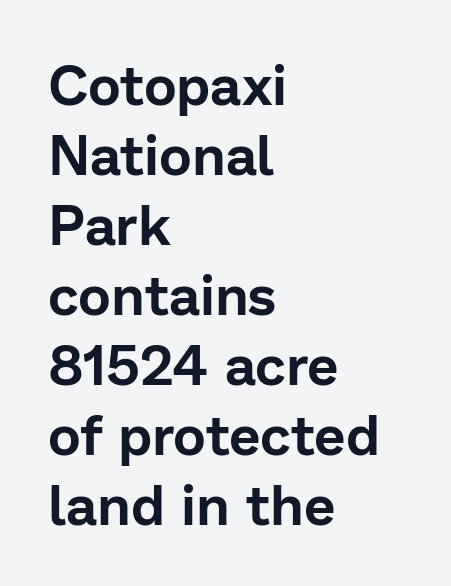
Default kerning and tracking; the words read as compact shapes. The rendering shows plain stroke endings on the letterforms — a sans-serif design. The letters stand straight up with perfectly vertical stems. The lines are quadded left.
